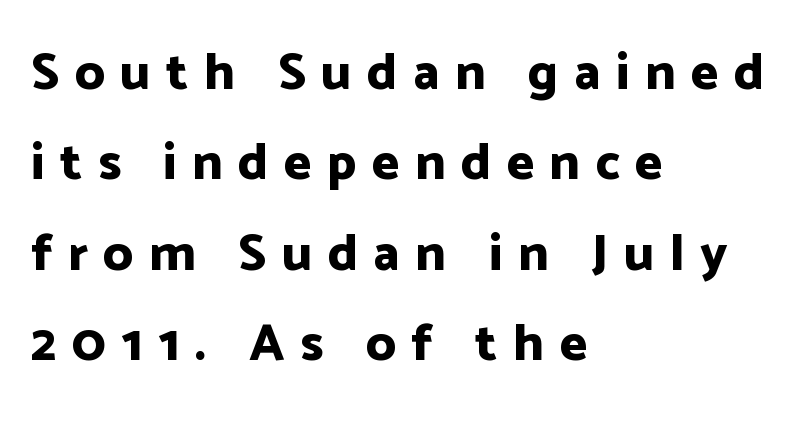
{"serif": "no", "italic": "no", "bold": "yes", "weight": "bold", "width": "normal", "stroke_contrast": "low", "x_height": "medium", "monospaced": "no", "underline": "no", "align": "left", "line_spacing_ratio": 1.74, "letter_spacing": "wide", "letter_spacing_em": 0.3, "glyph_px": 52}
